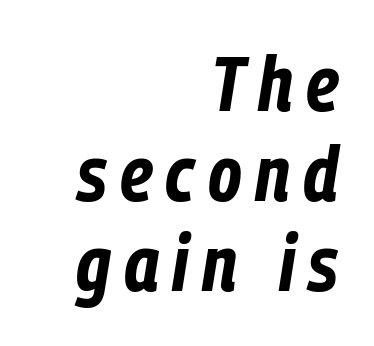
The image shows 77 px bold, condensed type, italic (leaning right); set right-aligned, line spacing 1.17x, not underlined; low stroke contrast and a medium x-height.
